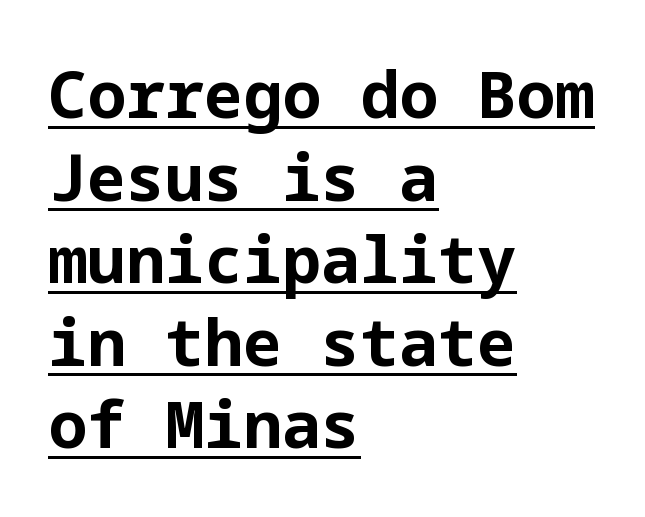
Q: Is the text bold? A: Yes.
Q: Is the text italic (slanted)? A: No, it is upright.
Q: Is the typeface a serif or a sans-serif typeface? A: Sans-serif.
Q: Is the text underlined? A: Yes.
Q: How is the paragraph aligned? A: Left-aligned.
Q: Is the spacing between letters normal or unusually wide? A: Normal.
Q: Is the spacing between lines tight, normal or loose? A: Normal.
Q: Width (condensed, normal, or wide)? A: Normal.
Q: Stroke contrast? A: Low.
Q: x-height? A: Medium.
